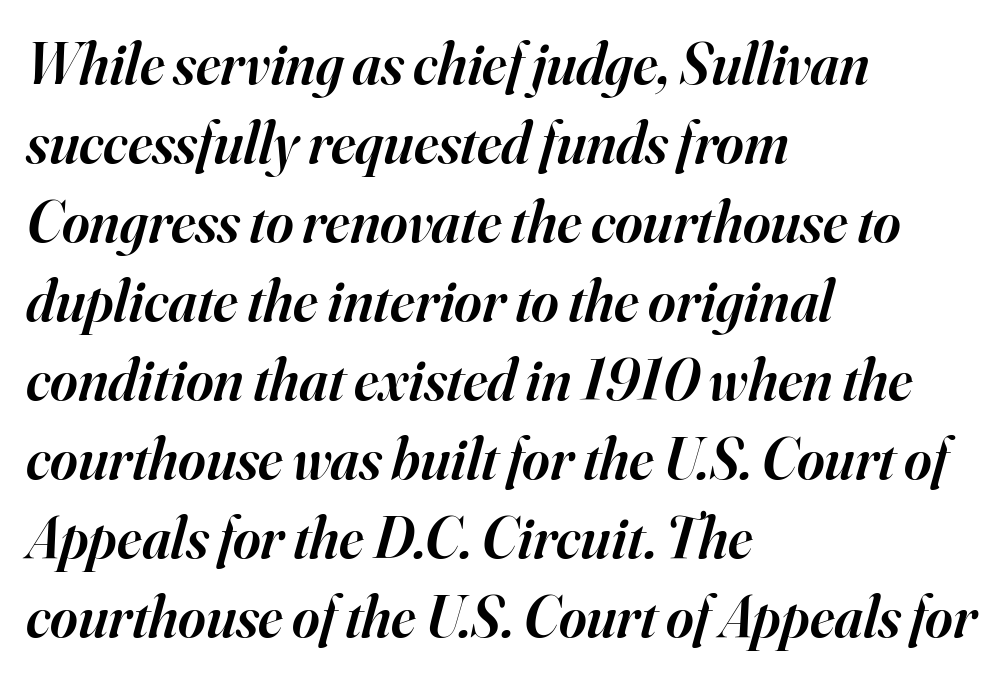
Q: Is the text bold? A: Semi-bold.
Q: Is the text italic (slanted)? A: Yes, it leans right by about 16 degrees.
Q: Is the typeface a serif or a sans-serif typeface? A: Serif.
Q: Is the text underlined? A: No.
Q: How is the paragraph aligned? A: Left-aligned.
Q: Is the spacing between letters normal or unusually wide? A: Normal.
Q: Is the spacing between lines tight, normal or loose? A: Normal.
Q: Width (condensed, normal, or wide)? A: Normal.
Q: Stroke contrast? A: High.
Q: x-height? A: Small.
Q: Monospaced? A: No.
